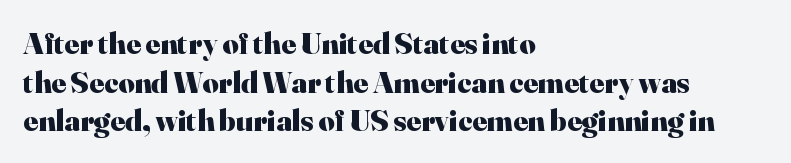
The image shows 31 px heavy serif type, upright; set left-aligned, normal line spacing (1.25x), normal letter spacing, not underlined; high stroke contrast and a small x-height.
